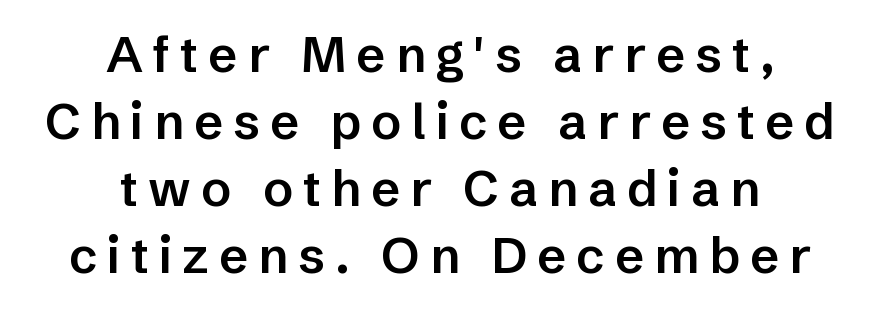
The image shows 50 px semibold sans-serif type, upright; set centered, normal line spacing (1.34x), unusually wide letter spacing (+0.2 em), not underlined; low stroke contrast and a medium x-height.
